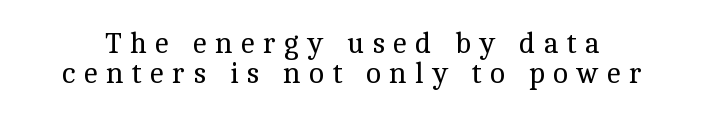
Cramped leading. Words float on clear page, feet unadorned. Nope, not italic — everything's standing straight. Loose tracking; the words dissolve into strings of separated letters. Character widths vary here, with narrow letters taking less room than wide ones. A quiet, ordinary-to-light weight characterises the typeface.
